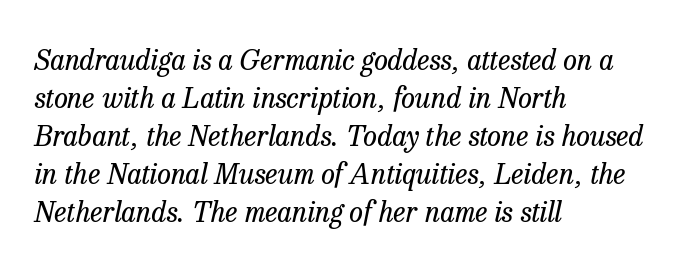
The image shows 28 px regular-weight serif type, italic (leaning right); set left-aligned, normal line spacing (1.36x), normal letter spacing, not underlined; low stroke contrast and a medium x-height.
